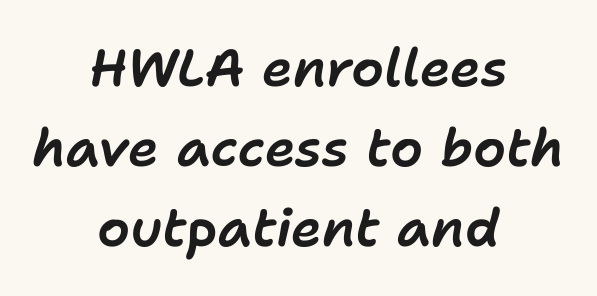
{"italic": "yes", "lean": "right", "slant_degrees": 11, "width": "normal", "stroke_contrast": "low", "x_height": "medium", "monospaced": "no", "underline": "no", "align": "center", "line_spacing": "normal", "line_spacing_ratio": 1.54, "letter_spacing": "normal", "letter_spacing_em": 0.0, "glyph_px": 52}
